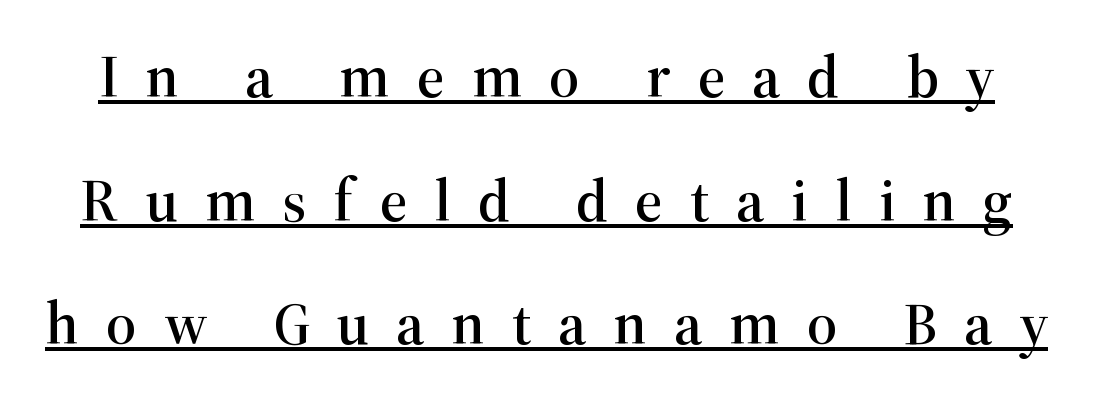
The lines are spread far apart with generous leading. Underline: present. This is roman type, the default non-slanted kind. Compared with typical body copy, the letter spacing here is much looser.
